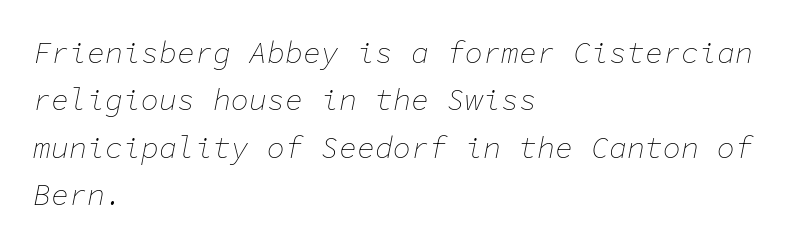
{"italic": "yes", "lean": "right", "slant_degrees": 11, "bold": "no", "weight": "thin", "width": "normal", "stroke_contrast": "low", "x_height": "medium", "monospaced": "yes", "underline": "no", "align": "left", "line_spacing": "normal", "line_spacing_ratio": 1.58, "letter_spacing": "normal", "letter_spacing_em": 0.0, "glyph_px": 30}
